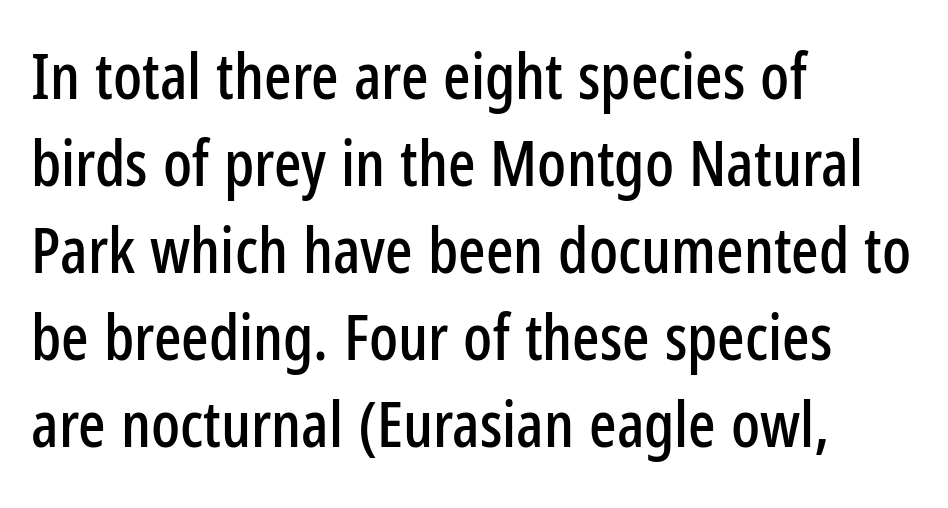
{"serif": "no", "italic": "no", "width": "condensed", "stroke_contrast": "low", "x_height": "medium", "monospaced": "no", "underline": "no", "align": "left", "line_spacing": "normal", "line_spacing_ratio": 1.36, "letter_spacing": "normal", "letter_spacing_em": 0.0, "glyph_px": 64}
